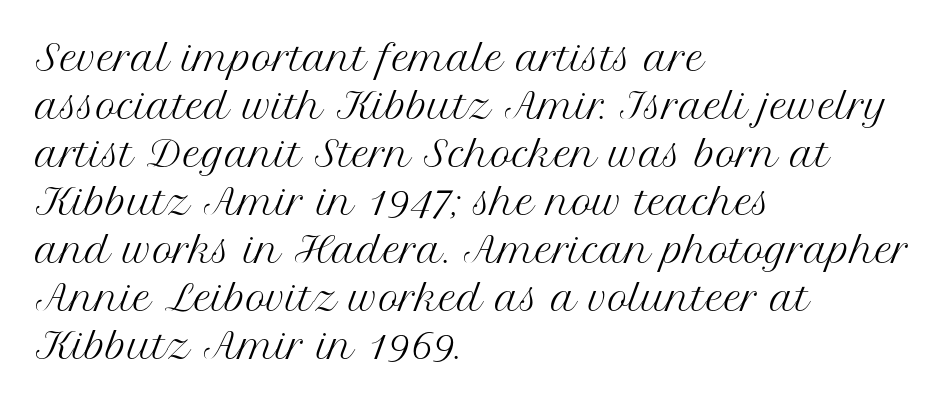
Q: Is the text bold? A: No.
Q: Is the text italic (slanted)? A: Yes.
Q: Is the typeface a serif or a sans-serif typeface? A: Serif.
Q: Is the text underlined? A: No.
Q: How is the paragraph aligned? A: Left-aligned.
Q: Is the spacing between letters normal or unusually wide? A: Normal.
Q: Is the spacing between lines tight, normal or loose? A: Normal.
Q: Width (condensed, normal, or wide)? A: Normal.
Q: Stroke contrast? A: Medium.
Q: x-height? A: Medium.
Q: Monospaced? A: No.
